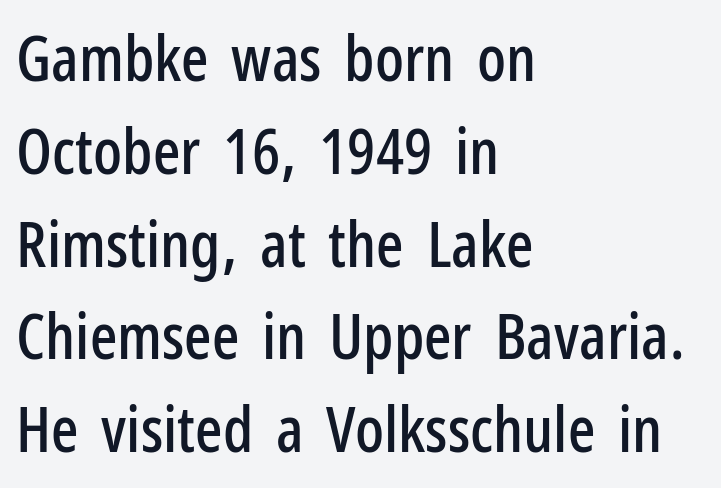
Q: Is the text italic (slanted)? A: No, it is upright.
Q: Is the typeface a serif or a sans-serif typeface? A: Sans-serif.
Q: Is the text underlined? A: No.
Q: How is the paragraph aligned? A: Left-aligned.
Q: Is the spacing between letters normal or unusually wide? A: Normal.
Q: Is the spacing between lines tight, normal or loose? A: Normal.
Q: Width (condensed, normal, or wide)? A: Condensed.
Q: Stroke contrast? A: Low.
Q: x-height? A: Medium.
Q: Monospaced? A: No.
